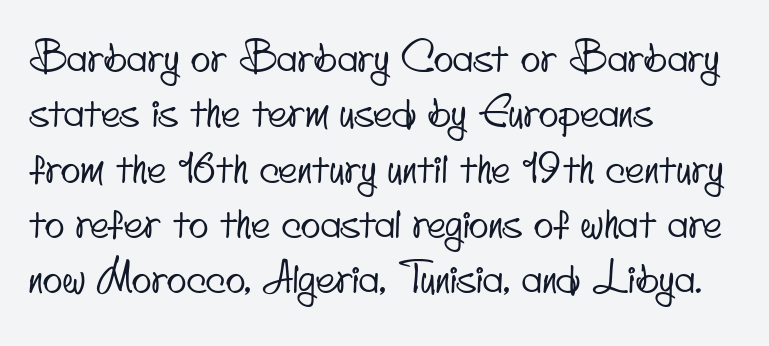
The image shows 41 px condensed sans-serif type; set left-aligned, normal line spacing (1.35x), normal letter spacing, not underlined; low stroke contrast and a small x-height.
